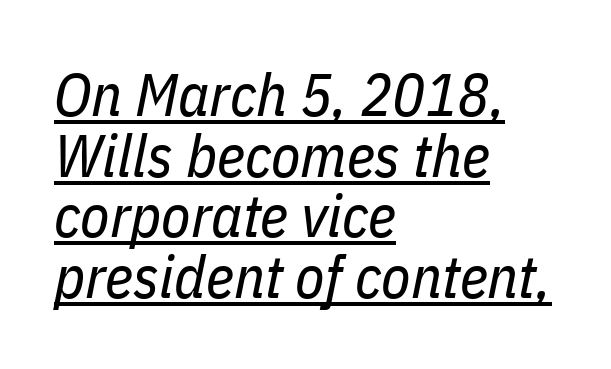
Vertical spacing — tight. Style check: oblique. These characters rest on top of a visible drawn line. Layout note: lines flush left. What stands out about the letter spacing? Nothing — it is the standard amount.
